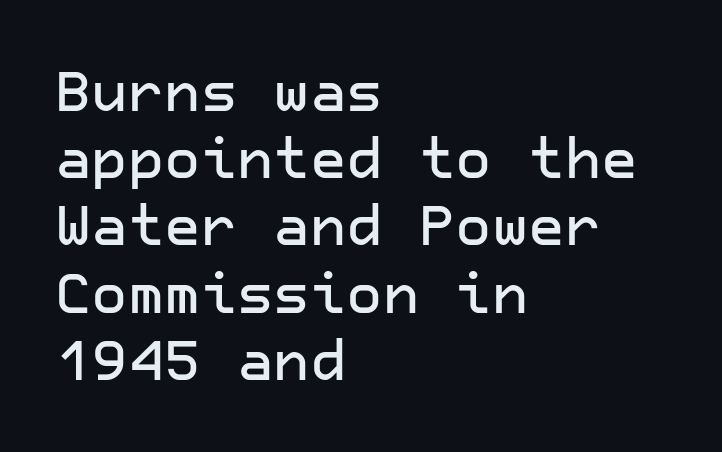
Q: Is the text italic (slanted)? A: No, it is upright.
Q: Is the typeface a serif or a sans-serif typeface? A: Sans-serif.
Q: Is the text underlined? A: No.
Q: How is the paragraph aligned? A: Left-aligned.
Q: Is the spacing between letters normal or unusually wide? A: Normal.
Q: Width (condensed, normal, or wide)? A: Normal.
Q: Stroke contrast? A: Low.
Q: x-height? A: Medium.
